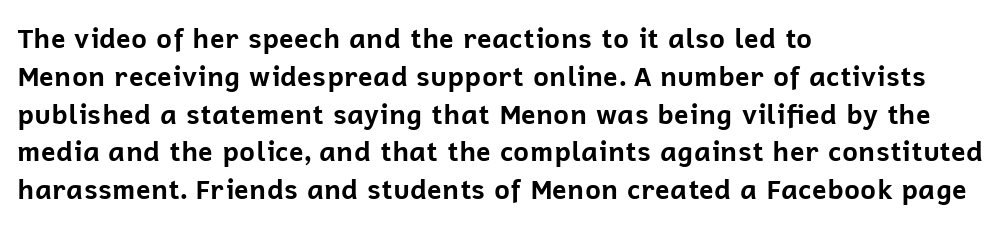
Line spacing here is normal. The baseline area is clear. This sample uses an upright cut, with every glyph sitting square on the baseline. These lines keep a tight, regular rhythm from letter to letter. Line beginnings align vertically; line endings do not.
